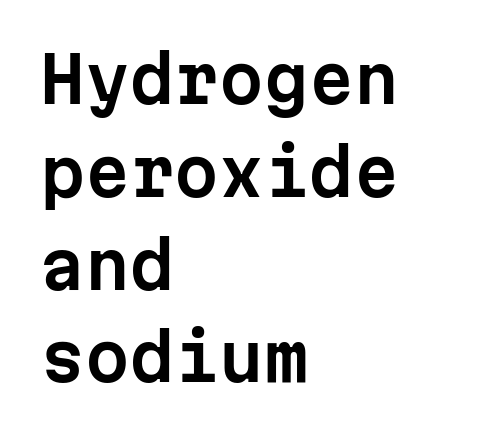
Q: Is the text italic (slanted)? A: No, it is upright.
Q: Is the typeface a serif or a sans-serif typeface? A: Sans-serif.
Q: Is the text underlined? A: No.
Q: How is the paragraph aligned? A: Left-aligned.
Q: Is the spacing between letters normal or unusually wide? A: Normal.
Q: Is the spacing between lines tight, normal or loose? A: Normal.
Q: Width (condensed, normal, or wide)? A: Normal.
Q: Stroke contrast? A: Low.
Q: x-height? A: Medium.
Q: Monospaced? A: Yes.
